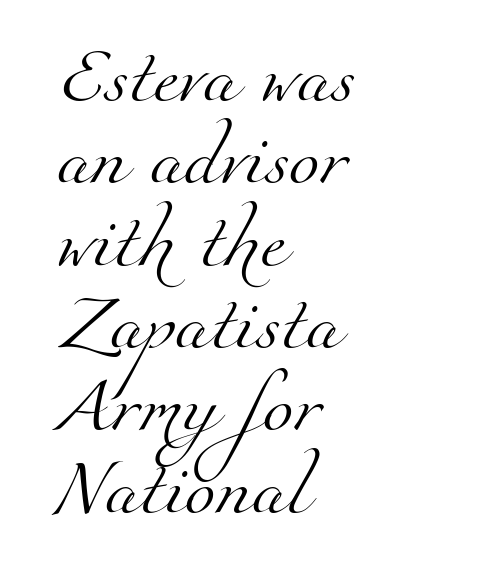
Little horizontal feet cap the strokes, marking this as serif type. The typeface has the unassuming heft of standard copy or less. Here the designer chose a conventional face with non-uniform glyph widths. Has an underline been added? It has not.
